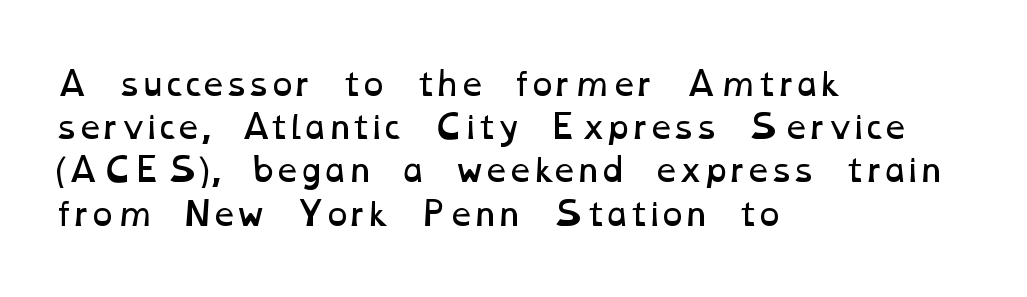
{"bold": "no", "weight": "regular", "width": "wide", "stroke_contrast": "low", "x_height": "medium", "monospaced": "no", "underline": "no", "align": "left", "line_spacing": "normal", "line_spacing_ratio": 1.35, "letter_spacing": "normal", "letter_spacing_em": 0.0, "glyph_px": 32}
